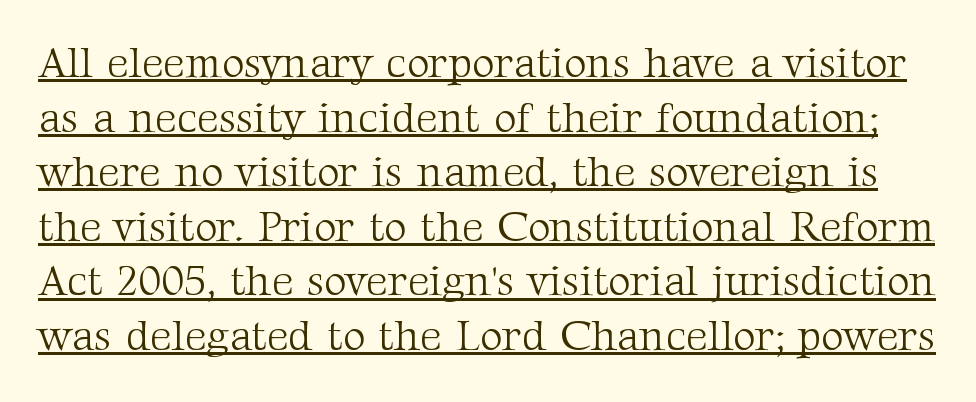
The image shows 43 px light serif type, upright; set normal line spacing (1.27x), normal letter spacing, underlined; medium stroke contrast and a medium x-height.
